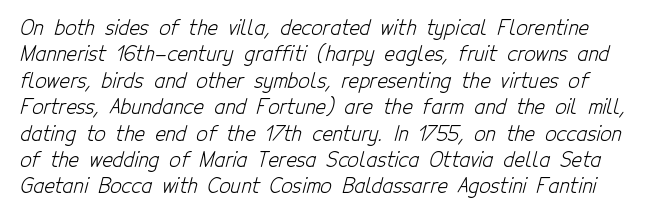
The image shows 20 px text type; set left-aligned, normal line spacing (1.32x), normal letter spacing, not underlined.
